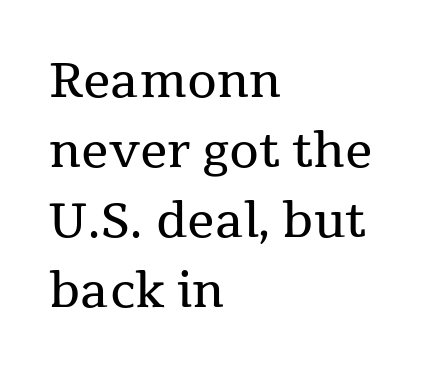
Descenders are the only things crossing below the line. Is this a fixed-width face? No — the glyphs have proportional, varying widths. A quiet, ordinary-to-light weight characterises the typeface. These lines stack with their left ends in a neat column.
